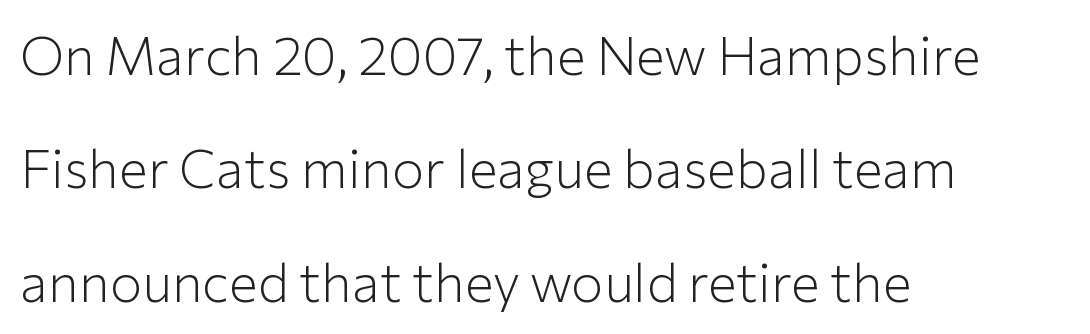
{"serif": "no", "italic": "no", "bold": "no", "weight": "light", "width": "normal", "stroke_contrast": "low", "x_height": "medium", "monospaced": "no", "underline": "no", "align": "left", "line_spacing": "loose", "line_spacing_ratio": 2.1, "letter_spacing": "normal", "letter_spacing_em": 0.0, "glyph_px": 54}
